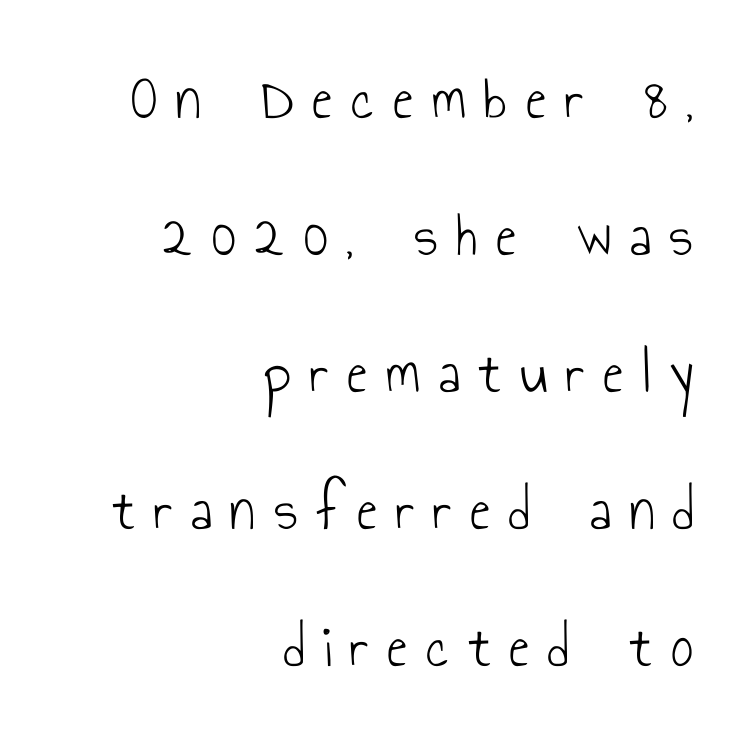
{"serif": "no", "italic": "no", "bold": "no", "weight": "light", "width": "condensed", "stroke_contrast": "low", "x_height": "small", "monospaced": "no", "underline": "no", "align": "right", "line_spacing": "loose", "line_spacing_ratio": 2.21, "letter_spacing": "wide", "letter_spacing_em": 0.3, "glyph_px": 62}
